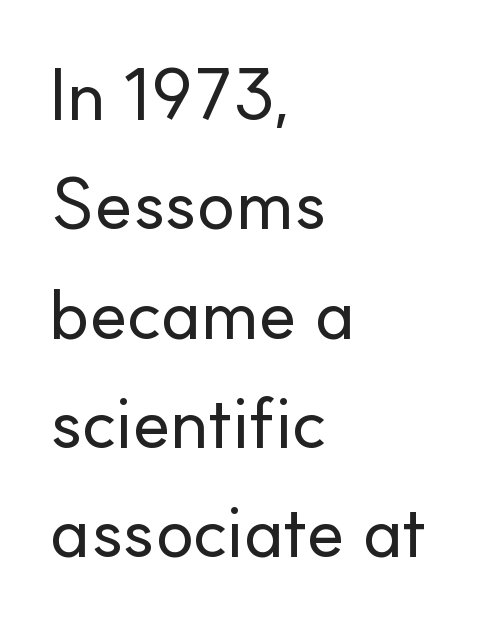
The image shows 71 px sans-serif type, upright; set left-aligned, normal line spacing (1.54x), normal letter spacing, not underlined; low stroke contrast and a small x-height.
